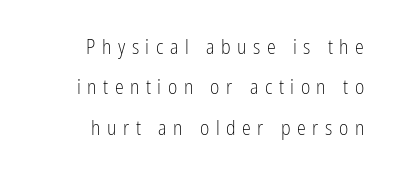
The image shows 20 px text type, upright; set right-aligned, loose line spacing (2.02x), unusually wide letter spacing (+0.33 em), not underlined.
